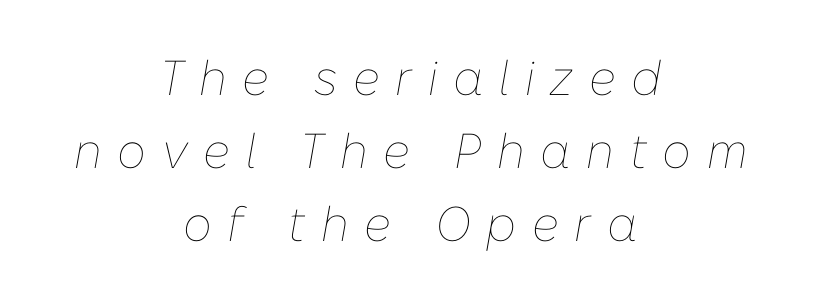
What stands out about the letter spacing? Its width — letters are far apart. The paragraph has two soft edges and a firm central axis. This block has exactly the height ordinary leading produces. Varying glyph widths throughout — classic text-font behaviour. Slanted lettering throughout. Weight: in the light-to-regular range.
